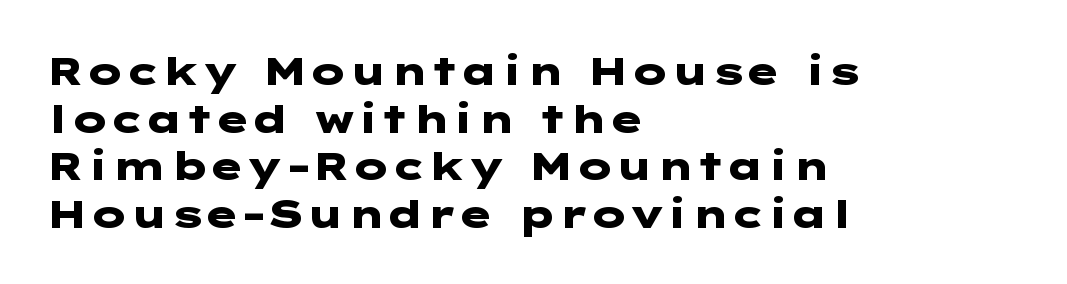
The image shows 39 px heavy, wide sans-serif type, upright; set left-aligned, line spacing 1.22x, normal letter spacing, not underlined; low stroke contrast and a medium x-height.
